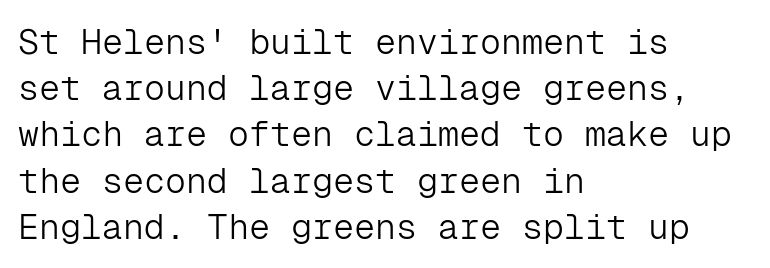
Q: Is the text bold? A: No.
Q: Is the text italic (slanted)? A: No, it is upright.
Q: Is the typeface a serif or a sans-serif typeface? A: Sans-serif.
Q: Is the text underlined? A: No.
Q: How is the paragraph aligned? A: Left-aligned.
Q: Is the spacing between letters normal or unusually wide? A: Normal.
Q: Is the spacing between lines tight, normal or loose? A: Normal.
Q: Width (condensed, normal, or wide)? A: Normal.
Q: Stroke contrast? A: Low.
Q: x-height? A: Medium.
Q: Monospaced? A: Yes.
